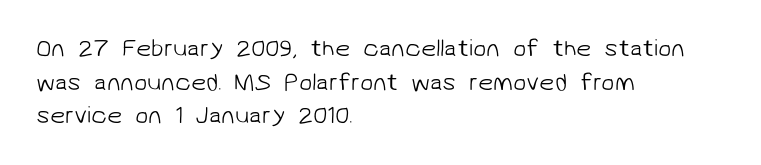
Horizontal alignment here is leftward, the default for most running prose. Weight: in the light-to-regular range. The glyphs are unaccompanied by any horizontal stroke below them. The lines sit at an ordinary, default distance from one another. Standard letterfit; no display-style spreading of the glyphs.
